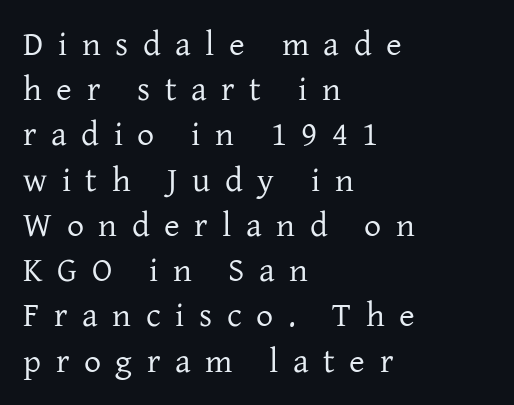
Q: Is the text bold? A: No.
Q: Is the text italic (slanted)? A: No, it is upright.
Q: Is the typeface a serif or a sans-serif typeface? A: Serif.
Q: Is the text underlined? A: No.
Q: How is the paragraph aligned? A: Left-aligned.
Q: Is the spacing between letters normal or unusually wide? A: Unusually wide.
Q: Is the spacing between lines tight, normal or loose? A: Normal.
Q: Width (condensed, normal, or wide)? A: Normal.
Q: Stroke contrast? A: Low.
Q: x-height? A: Medium.
Q: Monospaced? A: No.
